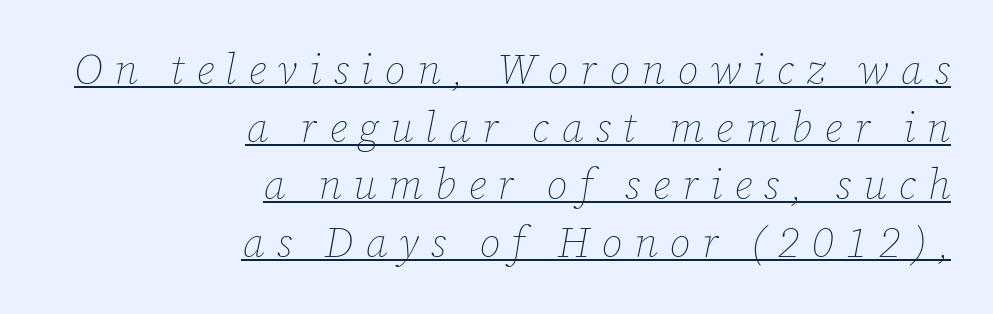
Each letter keeps its own natural width here, so spacing adapts to shape. What stands out about the letter spacing? Its width — letters are far apart. Stems and bowls with no extra thickness — not bold. A flush-right, rag-left setting is used for this passage. Somebody hit Ctrl+U on this one — the words are underlined.
